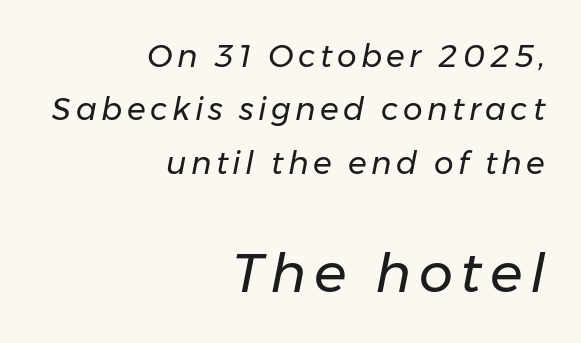
The passage shown is typed in a proportional face where columns would drift. Whoever set this made the second block the dominant, larger element. This sample is right-justified, so line beginnings fall wherever the words allow. Slant detected: the letters are inclined.
